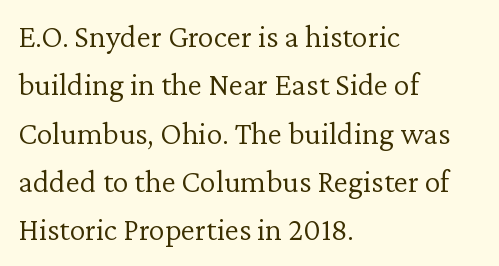
Q: Is the text bold? A: No.
Q: Is the text italic (slanted)? A: No, it is upright.
Q: Is the typeface a serif or a sans-serif typeface? A: Serif.
Q: Is the text underlined? A: No.
Q: How is the paragraph aligned? A: Left-aligned.
Q: Is the spacing between letters normal or unusually wide? A: Normal.
Q: Is the spacing between lines tight, normal or loose? A: Normal.
Q: Width (condensed, normal, or wide)? A: Normal.
Q: Stroke contrast? A: Low.
Q: x-height? A: Medium.
Q: Monospaced? A: No.
